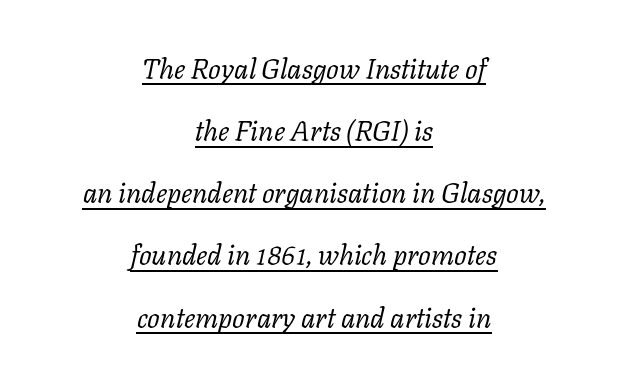
You could fit nearly another row in the gap between these rows. The letters look calm and open, with moderate or lighter stems. Serifs: yes, visible at the terminals of the letterforms. Looks like someone drew a line under every word here.
